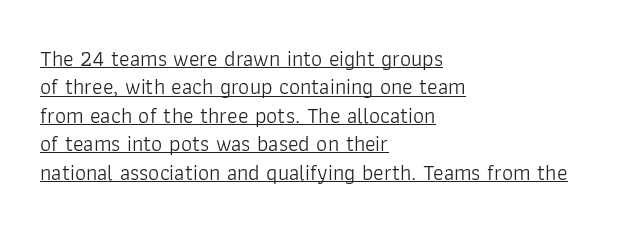
Q: Is the text bold? A: No.
Q: Is the text italic (slanted)? A: No, it is upright.
Q: Is the text underlined? A: Yes.
Q: How is the paragraph aligned? A: Left-aligned.
Q: Is the spacing between letters normal or unusually wide? A: Normal.
Q: Is the spacing between lines tight, normal or loose? A: Normal.
